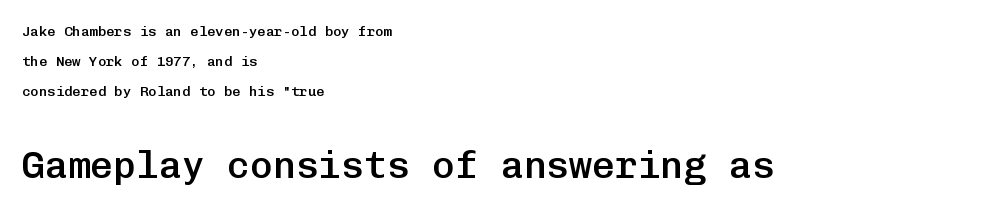
{"serif": "no", "italic": "no", "bold": "semi", "weight": "semibold", "width": "normal", "stroke_contrast": "low", "x_height": "medium", "monospaced": "yes", "underline": "no", "align": "left", "line_spacing": "loose", "line_spacing_ratio": 2.13, "letter_spacing": "normal", "letter_spacing_em": 0.0, "larger_block": "second", "size_ratio": 2.71, "glyph_px": 38}
